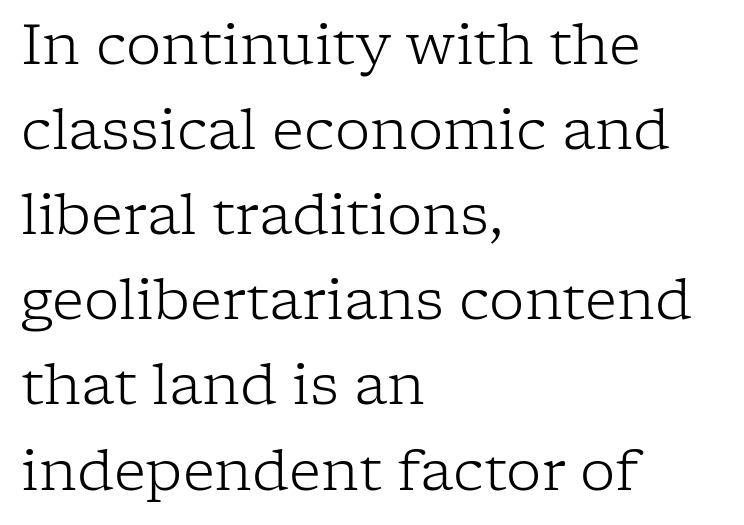
Q: Is the text bold? A: No.
Q: Is the text italic (slanted)? A: No, it is upright.
Q: Is the typeface a serif or a sans-serif typeface? A: Serif.
Q: Is the text underlined? A: No.
Q: How is the paragraph aligned? A: Left-aligned.
Q: Is the spacing between letters normal or unusually wide? A: Normal.
Q: Is the spacing between lines tight, normal or loose? A: Normal.
Q: Width (condensed, normal, or wide)? A: Normal.
Q: Stroke contrast? A: Low.
Q: x-height? A: Medium.
Q: Monospaced? A: No.
